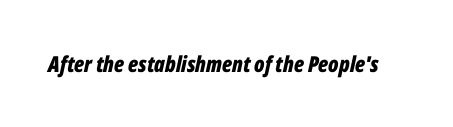
Q: Is the text bold? A: Yes.
Q: Is the text italic (slanted)? A: Yes, it leans right by about 12 degrees.
Q: Is the text underlined? A: No.
Q: Is the spacing between letters normal or unusually wide? A: Normal.
